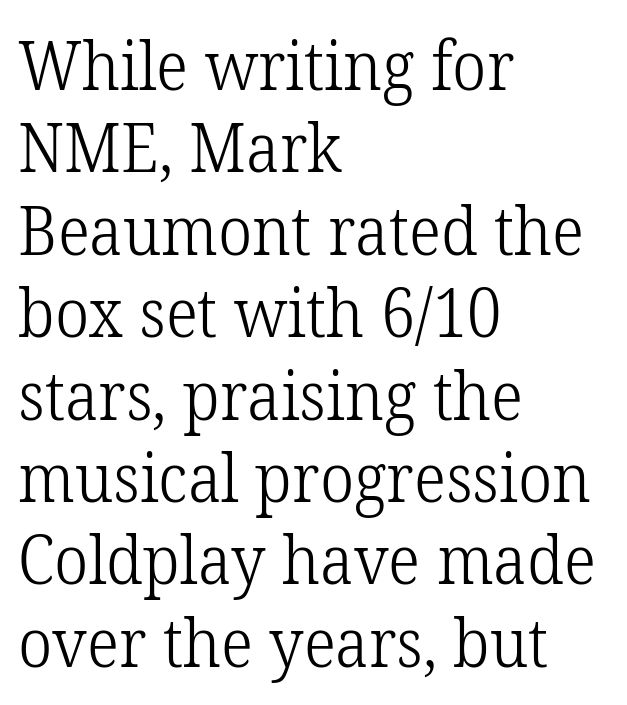
{"serif": "yes", "italic": "no", "bold": "no", "weight": "light", "width": "normal", "stroke_contrast": "low", "x_height": "medium", "monospaced": "no", "underline": "no", "align": "left", "line_spacing_ratio": 1.23, "letter_spacing": "normal", "letter_spacing_em": 0.0, "glyph_px": 67}
